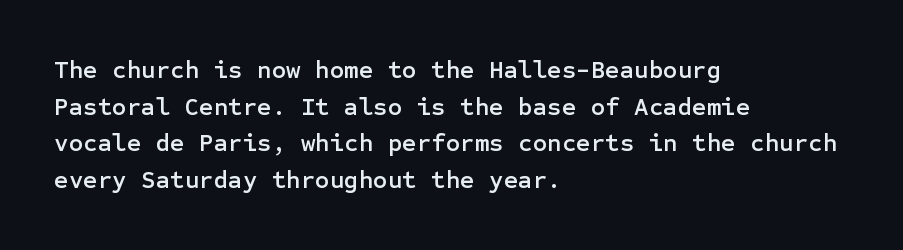
The letters stand straight up with perfectly vertical stems. The tracking reads as untouched default to a designer's eye. Vertical spacing — default. All the whitespace from short lines collects on the right. Bare-footed words on every line.
